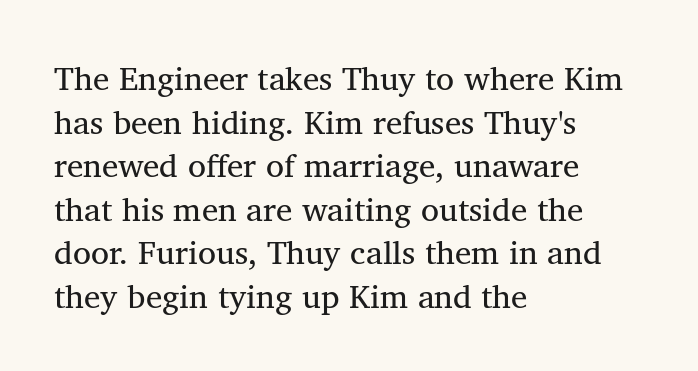
Q: Is the text bold? A: No.
Q: Is the text italic (slanted)? A: No, it is upright.
Q: Is the typeface a serif or a sans-serif typeface? A: Serif.
Q: Is the text underlined? A: No.
Q: How is the paragraph aligned? A: Left-aligned.
Q: Is the spacing between letters normal or unusually wide? A: Normal.
Q: Is the spacing between lines tight, normal or loose? A: Normal.
Q: Width (condensed, normal, or wide)? A: Normal.
Q: Stroke contrast? A: Medium.
Q: x-height? A: Medium.
Q: Monospaced? A: No.
